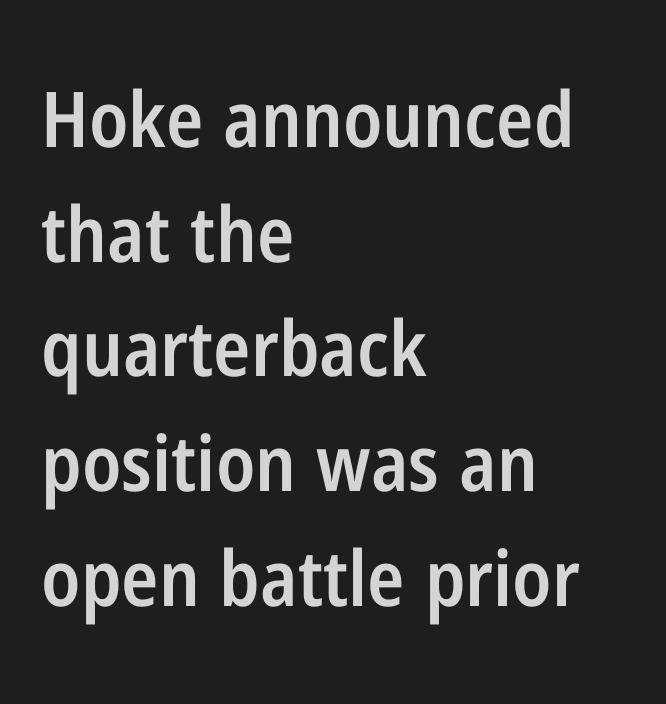
{"serif": "no", "italic": "no", "bold": "semi", "weight": "semibold", "width": "condensed", "stroke_contrast": "low", "x_height": "medium", "monospaced": "no", "underline": "no", "align": "left", "line_spacing": "normal", "line_spacing_ratio": 1.49, "letter_spacing": "normal", "letter_spacing_em": 0.0, "glyph_px": 77}
